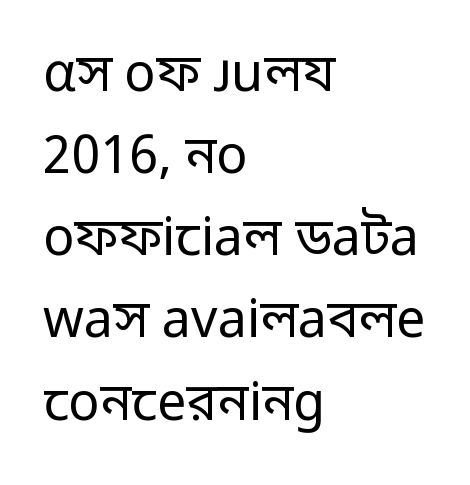
The image shows 52 px regular-weight sans-serif type, upright; set left-aligned, normal line spacing (1.58x), normal letter spacing, not underlined; low stroke contrast and a medium x-height.
